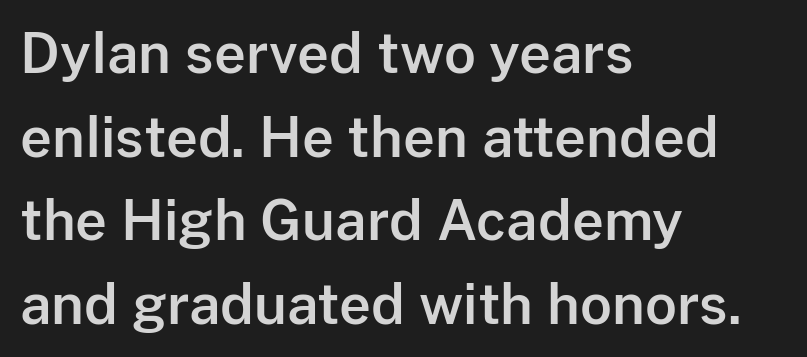
{"serif": "no", "italic": "no", "width": "normal", "stroke_contrast": "low", "x_height": "medium", "monospaced": "no", "underline": "no", "align": "left", "line_spacing": "normal", "line_spacing_ratio": 1.52, "letter_spacing": "normal", "letter_spacing_em": 0.0, "glyph_px": 55}
